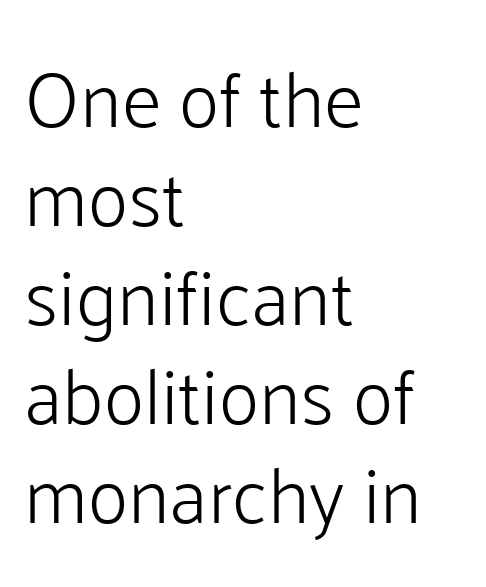
{"serif": "no", "italic": "no", "bold": "no", "weight": "light", "width": "normal", "stroke_contrast": "low", "x_height": "medium", "monospaced": "no", "underline": "no", "align": "left", "line_spacing": "normal", "line_spacing_ratio": 1.27, "letter_spacing": "normal", "letter_spacing_em": 0.0, "glyph_px": 78}
